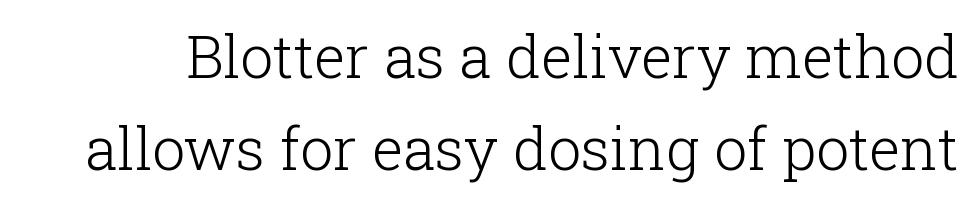
{"serif": "yes", "italic": "no", "bold": "no", "weight": "light", "width": "normal", "stroke_contrast": "low", "x_height": "medium", "monospaced": "no", "underline": "no", "line_spacing": "normal", "line_spacing_ratio": 1.56, "letter_spacing": "normal", "letter_spacing_em": 0.0, "glyph_px": 59}
